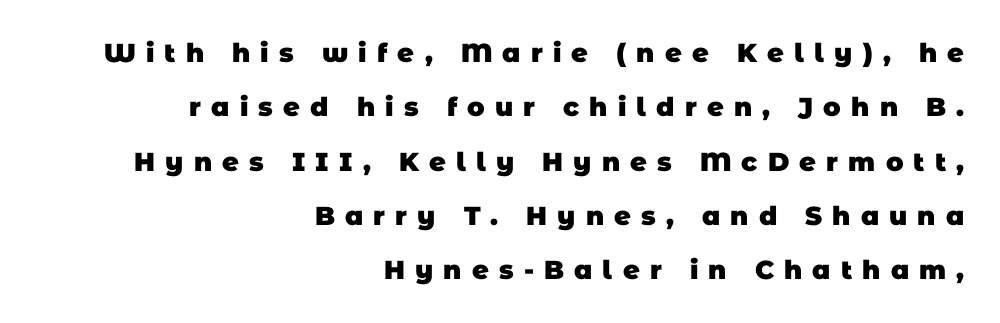
{"bold": "yes", "underline": "no", "align": "right", "line_spacing": "loose", "line_spacing_ratio": 2.09, "letter_spacing": "wide", "letter_spacing_em": 0.39, "glyph_px": 26}
